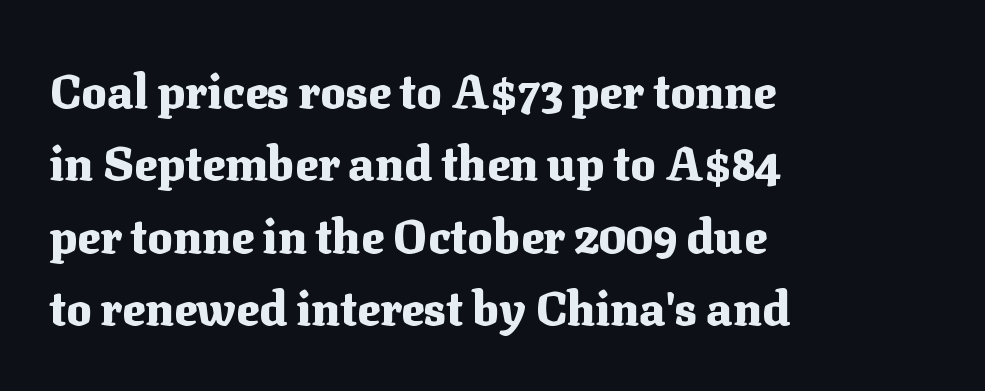
The image shows 47 px heavy serif type, upright; set left-aligned, normal line spacing (1.54x), normal letter spacing, not underlined; medium stroke contrast and a medium x-height.
